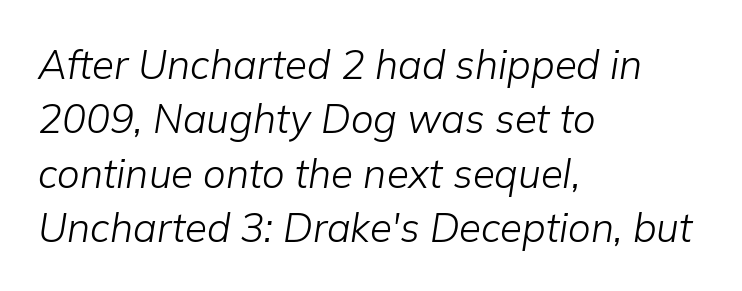
The image shows 40 px light type, italic (leaning right); set left-aligned, normal line spacing (1.36x), normal letter spacing, not underlined; low stroke contrast and a medium x-height.
